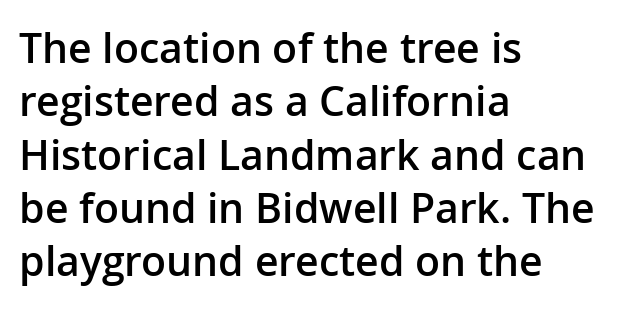
{"serif": "no", "italic": "no", "bold": "semi", "weight": "semibold", "width": "normal", "stroke_contrast": "low", "x_height": "medium", "monospaced": "no", "underline": "no", "align": "left", "line_spacing": "normal", "line_spacing_ratio": 1.3, "letter_spacing": "normal", "letter_spacing_em": 0.0, "glyph_px": 41}
